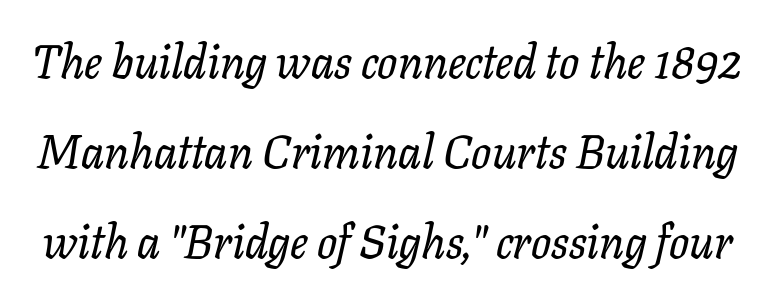
{"serif": "yes", "italic": "yes", "lean": "right", "slant_degrees": 11, "width": "normal", "stroke_contrast": "low", "x_height": "medium", "monospaced": "no", "underline": "no", "line_spacing": "loose", "line_spacing_ratio": 1.91, "letter_spacing": "normal", "letter_spacing_em": 0.0, "glyph_px": 47}
